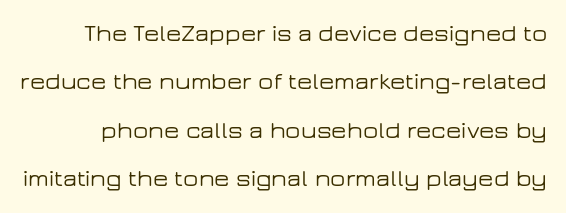
Underlining? Definitely not there. Honestly, the letter spacing is just normal — you wouldn't notice it. This sample trades compactness for vertical openness between lines. You can tell it's not italic because the verticals are truly vertical.
